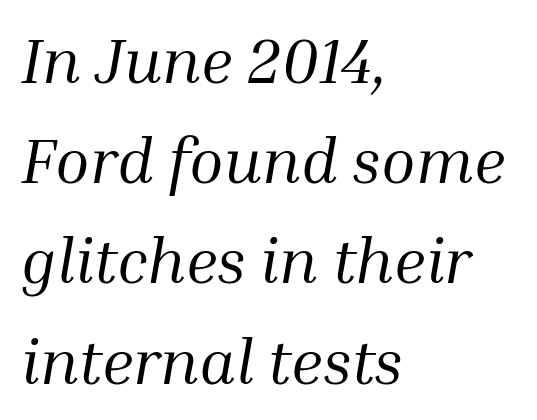
Unmarked baselines from the first word to the last. A typesetter would call this proportional, since set widths differ per character. The characters are drawn with everyday or finer stroke widths. Letterform terminals end in serifs throughout the passage.
